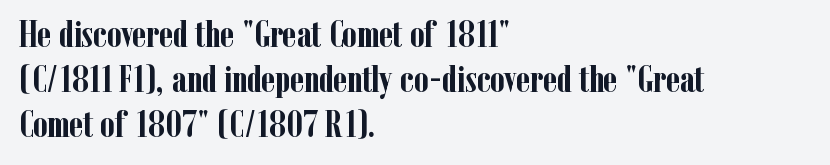
The image shows 37 px semibold, condensed serif type, upright; set left-aligned, line spacing 1.22x, normal letter spacing, not underlined; low stroke contrast and a medium x-height.
